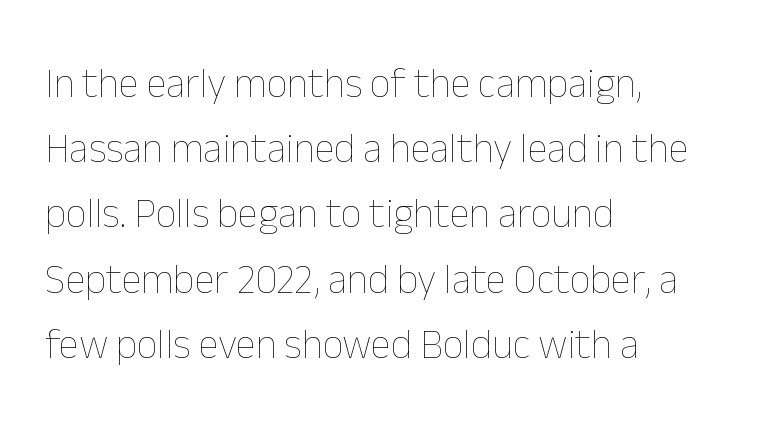
{"italic": "no", "bold": "no", "weight": "thin", "width": "normal", "stroke_contrast": "low", "x_height": "medium", "monospaced": "no", "underline": "no", "align": "left", "line_spacing": "normal", "line_spacing_ratio": 1.59, "letter_spacing": "normal", "letter_spacing_em": 0.0, "glyph_px": 41}
